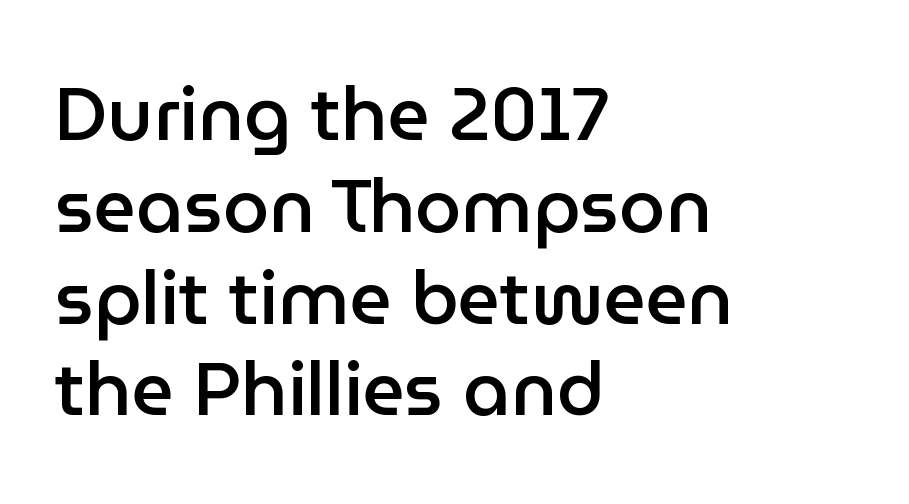
Does the lettering tilt? It doesn't — this is upright. Lines of text with bare space underneath. Short and long lines alike share a common starting point at left. Letterform terminals end flat and unadorned throughout the passage. Bold? Not quite — semibold, heavier than regular but stopping short. Observe the ordinary spacing: letters are neighbours, not strangers.
